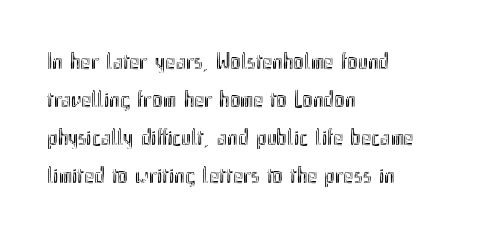
A normal amount of white space separates one row of letters from the next. In terms of letterspacing, this is plain default setting. Quick note: not italic, upright. Only glyphs here, with clear space below each row. Horizontally, the lines are justified to the leading edge only.
